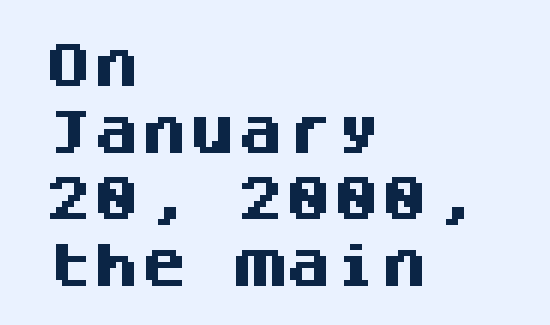
Q: Is the text bold? A: Yes.
Q: Is the text italic (slanted)? A: No, it is upright.
Q: Is the typeface a serif or a sans-serif typeface? A: Sans-serif.
Q: Is the text underlined? A: No.
Q: How is the paragraph aligned? A: Left-aligned.
Q: Is the spacing between letters normal or unusually wide? A: Normal.
Q: Is the spacing between lines tight, normal or loose? A: Normal.
Q: Width (condensed, normal, or wide)? A: Normal.
Q: Stroke contrast? A: Medium.
Q: x-height? A: Large.
Q: Monospaced? A: Yes.
